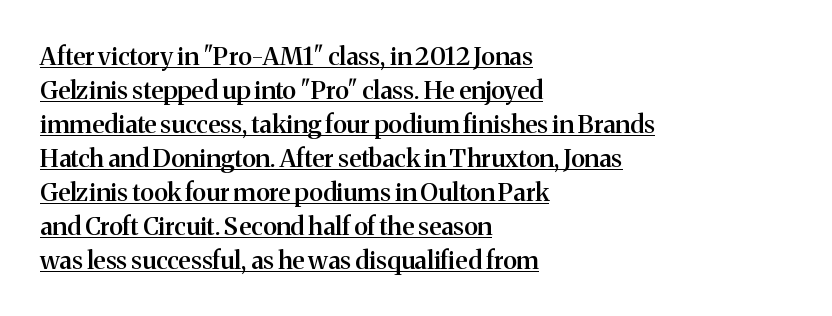
{"italic": "no", "bold": "semi", "underline": "yes", "align": "left", "line_spacing": "normal", "line_spacing_ratio": 1.36, "letter_spacing": "normal", "letter_spacing_em": 0.0, "glyph_px": 25}
